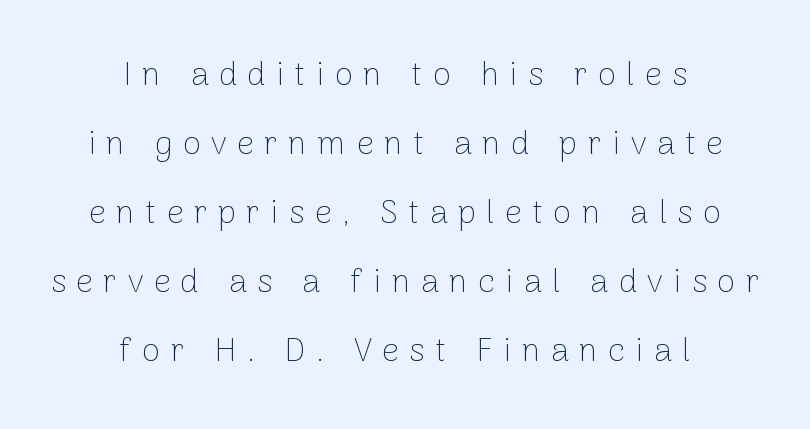
Q: Is the text bold? A: No.
Q: Is the text italic (slanted)? A: No, it is upright.
Q: Is the typeface a serif or a sans-serif typeface? A: Sans-serif.
Q: Is the text underlined? A: No.
Q: How is the paragraph aligned? A: Centered.
Q: Is the spacing between letters normal or unusually wide? A: Unusually wide.
Q: Is the spacing between lines tight, normal or loose? A: Loose.
Q: Width (condensed, normal, or wide)? A: Normal.
Q: Stroke contrast? A: Low.
Q: x-height? A: Medium.
Q: Monospaced? A: No.
